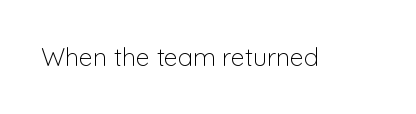
Q: Is the text bold? A: No.
Q: Is the text italic (slanted)? A: No, it is upright.
Q: Is the text underlined? A: No.
Q: Is the spacing between letters normal or unusually wide? A: Normal.
